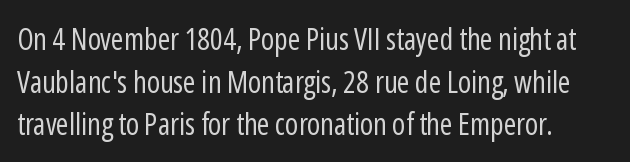
Q: Is the text bold? A: No.
Q: Is the text italic (slanted)? A: No, it is upright.
Q: Is the typeface a serif or a sans-serif typeface? A: Sans-serif.
Q: Is the text underlined? A: No.
Q: How is the paragraph aligned? A: Left-aligned.
Q: Is the spacing between letters normal or unusually wide? A: Normal.
Q: Is the spacing between lines tight, normal or loose? A: Normal.
Q: Width (condensed, normal, or wide)? A: Condensed.
Q: Stroke contrast? A: Low.
Q: x-height? A: Medium.
Q: Monospaced? A: No.
